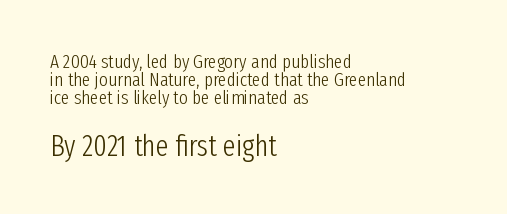
{"serif": "no", "italic": "no", "bold": "no", "weight": "light", "width": "condensed", "stroke_contrast": "low", "x_height": "medium", "monospaced": "no", "underline": "no", "align": "left", "line_spacing": "tight", "line_spacing_ratio": 0.96, "letter_spacing": "normal", "letter_spacing_em": 0.0, "larger_block": "second", "size_ratio": 1.53, "glyph_px": 29}
